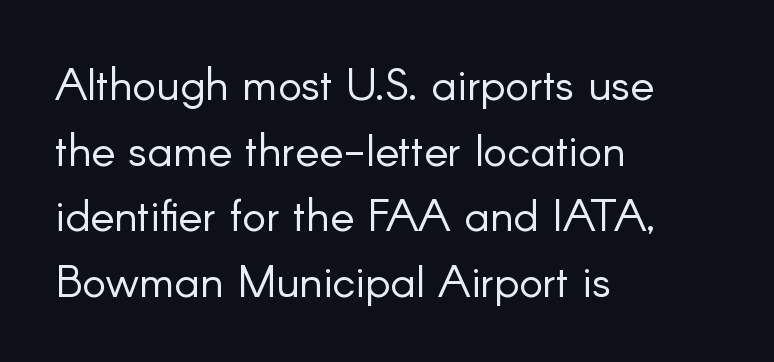
Honestly, there is no underline to notice here at all. These lines are rendered in a variable-pitch font. Bold? No — there's no thickening of the strokes. The face used here is rendered with its standard letterfit.
